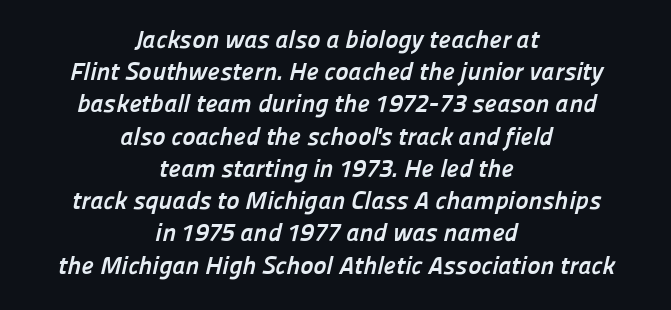
{"bold": "yes", "underline": "no", "align": "center", "line_spacing": "normal", "line_spacing_ratio": 1.29, "letter_spacing": "normal", "letter_spacing_em": 0.0, "glyph_px": 25}
